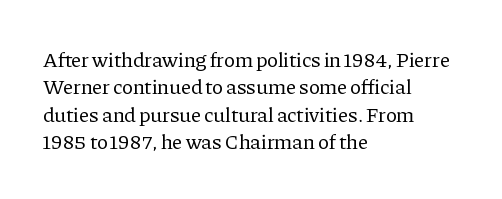
{"italic": "no", "bold": "no", "underline": "no", "align": "left", "line_spacing": "normal", "line_spacing_ratio": 1.3, "letter_spacing": "normal", "letter_spacing_em": 0.0, "glyph_px": 21}
